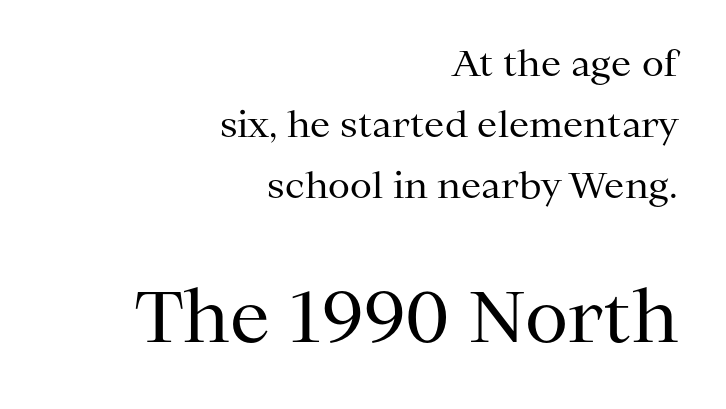
Q: Is the text bold? A: No.
Q: Is the text italic (slanted)? A: No, it is upright.
Q: Is the typeface a serif or a sans-serif typeface? A: Serif.
Q: Is the text underlined? A: No.
Q: How is the paragraph aligned? A: Right-aligned.
Q: Is the spacing between letters normal or unusually wide? A: Normal.
Q: Is the spacing between lines tight, normal or loose? A: Normal.
Q: Which block of text is set in a larger size, the first (top) or the second (bottom)? A: The second (bottom) one.
Q: Width (condensed, normal, or wide)? A: Normal.
Q: Stroke contrast? A: Medium.
Q: x-height? A: Medium.
Q: Monospaced? A: No.
